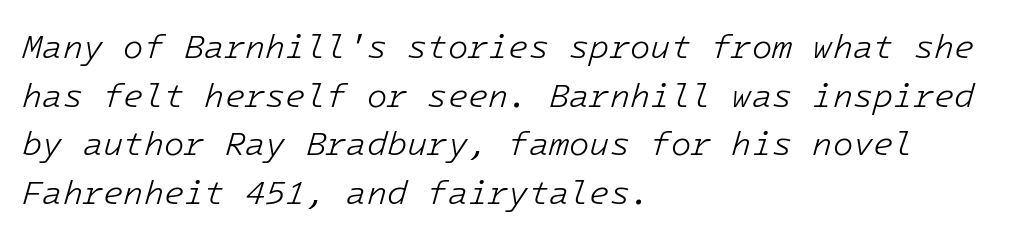
The image shows 33 px light type, italic (leaning right), monospaced; set left-aligned, normal line spacing (1.47x), normal letter spacing, not underlined; low stroke contrast and a medium x-height.
